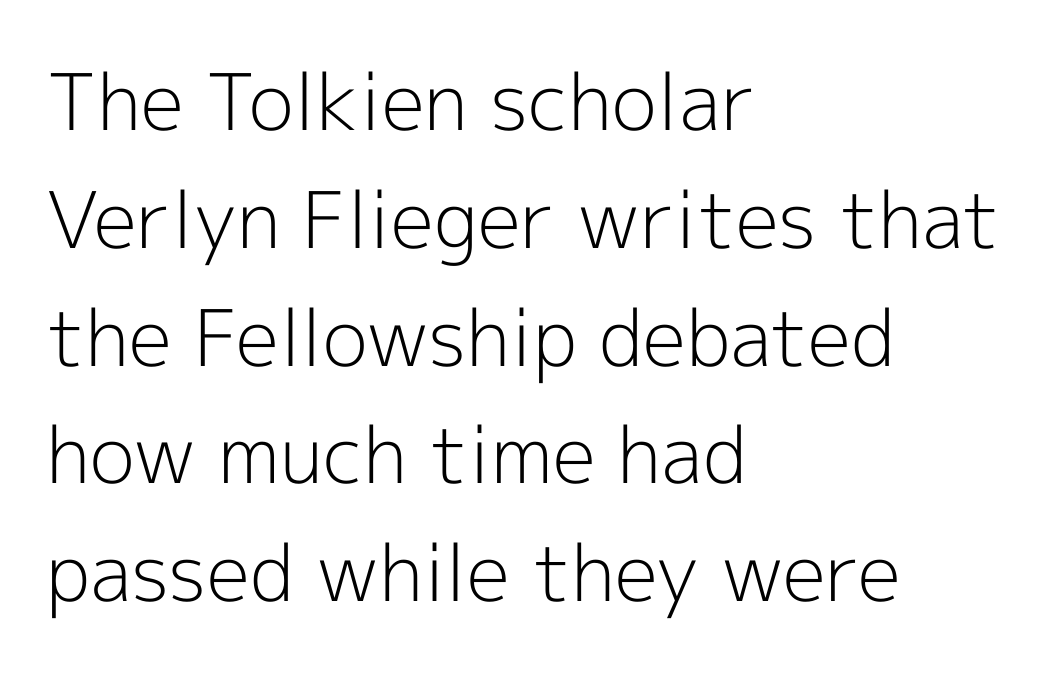
The image shows 78 px light sans-serif type, upright; set left-aligned, normal line spacing (1.51x), normal letter spacing, not underlined; a medium x-height.
